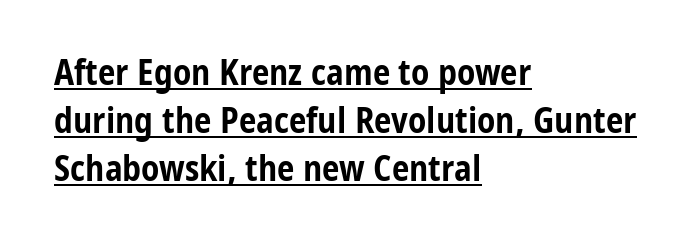
The image shows 35 px bold, condensed sans-serif type, upright; set left-aligned, normal line spacing (1.37x), normal letter spacing, underlined; low stroke contrast and a medium x-height.
